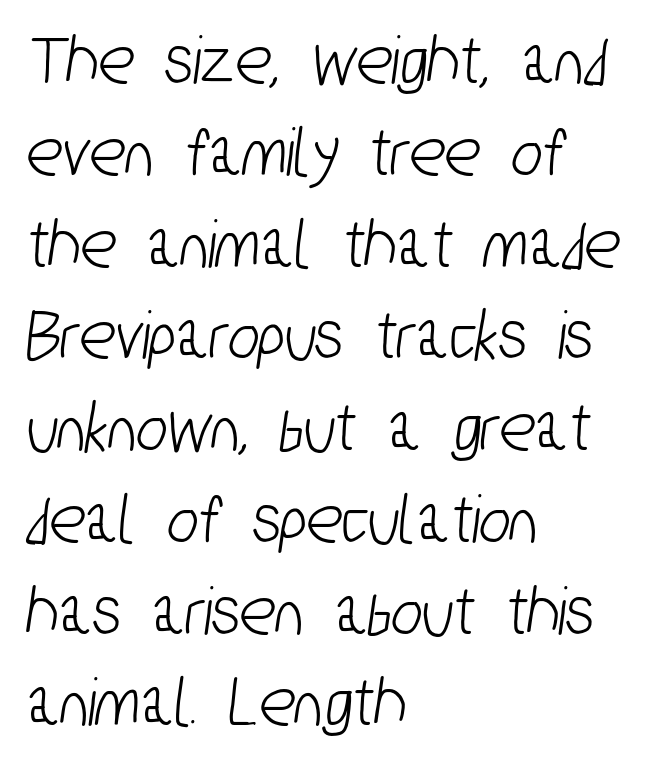
Nothing sits at the stroke ends, so this counts as sans-serif. Proportional: the letters do not fall into vertical columns. The paragraph shown leans on its left margin. Descenders hang freely into open space. Observe the ordinary spacing: letters are neighbours, not strangers.
